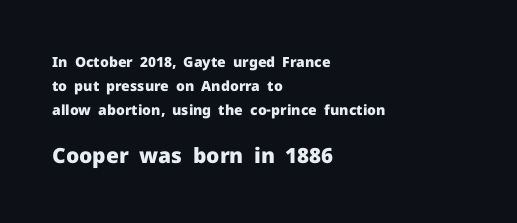
In terms of posture, this sample is upright. You get the small type first, then a jump to larger type. Each new line begins a customary step beneath the previous one. The area under the type is left untouched.
